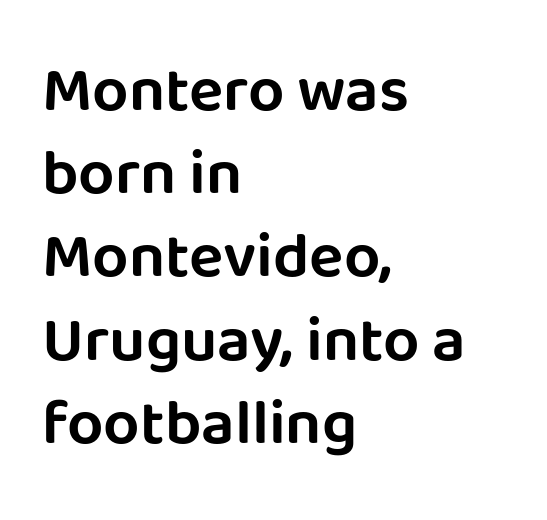
{"serif": "no", "italic": "no", "width": "normal", "stroke_contrast": "low", "x_height": "large", "monospaced": "no", "underline": "no", "align": "left", "line_spacing": "normal", "line_spacing_ratio": 1.3, "letter_spacing": "normal", "letter_spacing_em": 0.0, "glyph_px": 64}
